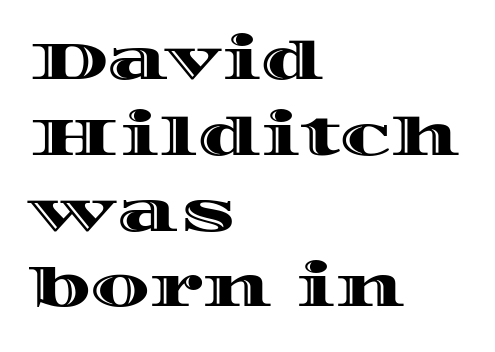
Line spacing here is normal. Beneath every word, the page is bare. Is there any slant? The stems are plumb. Does extra space separate the letters? No, they use regular spacing.
